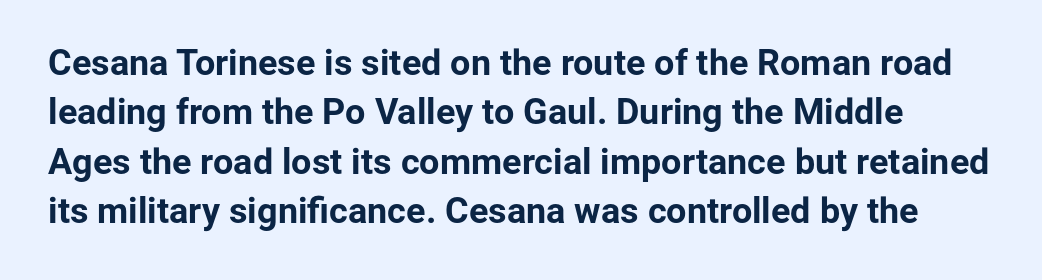
Q: Is the text bold? A: Yes.
Q: Is the text italic (slanted)? A: No, it is upright.
Q: Is the typeface a serif or a sans-serif typeface? A: Sans-serif.
Q: Is the text underlined? A: No.
Q: Is the spacing between letters normal or unusually wide? A: Normal.
Q: Is the spacing between lines tight, normal or loose? A: Normal.
Q: Width (condensed, normal, or wide)? A: Normal.
Q: Stroke contrast? A: Low.
Q: x-height? A: Medium.
Q: Monospaced? A: No.
